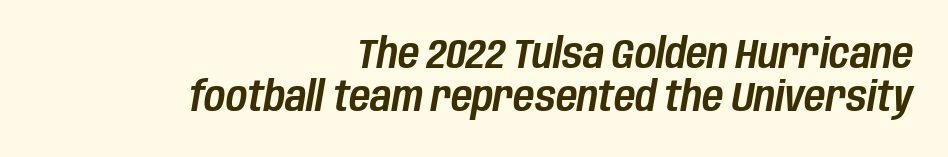
The image shows 41 px condensed type, italic (leaning right); set right-aligned, tight line spacing (1.05x), normal letter spacing, not underlined; low stroke contrast and a large x-height.
